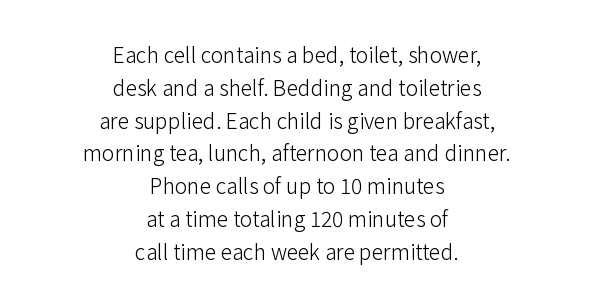
The image shows 21 px text type, upright; set centered, normal line spacing (1.56x), normal letter spacing, not underlined.
